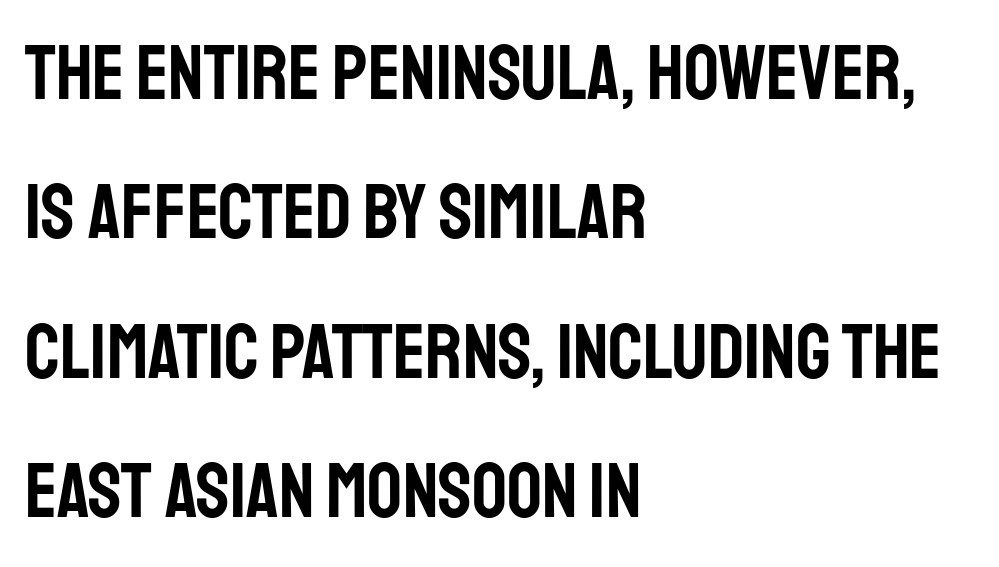
Q: Is the text italic (slanted)? A: No, it is upright.
Q: Is the typeface a serif or a sans-serif typeface? A: Sans-serif.
Q: Is the text underlined? A: No.
Q: How is the paragraph aligned? A: Left-aligned.
Q: Is the spacing between letters normal or unusually wide? A: Normal.
Q: Width (condensed, normal, or wide)? A: Condensed.
Q: Stroke contrast? A: Low.
Q: x-height? A: Large.
Q: Monospaced? A: No.
